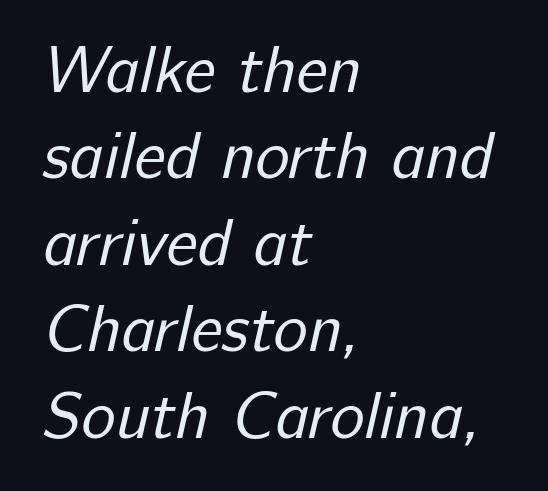
The image shows 65 px regular-weight sans-serif type; set left-aligned, normal line spacing (1.33x), normal letter spacing, not underlined; low stroke contrast and a medium x-height.
